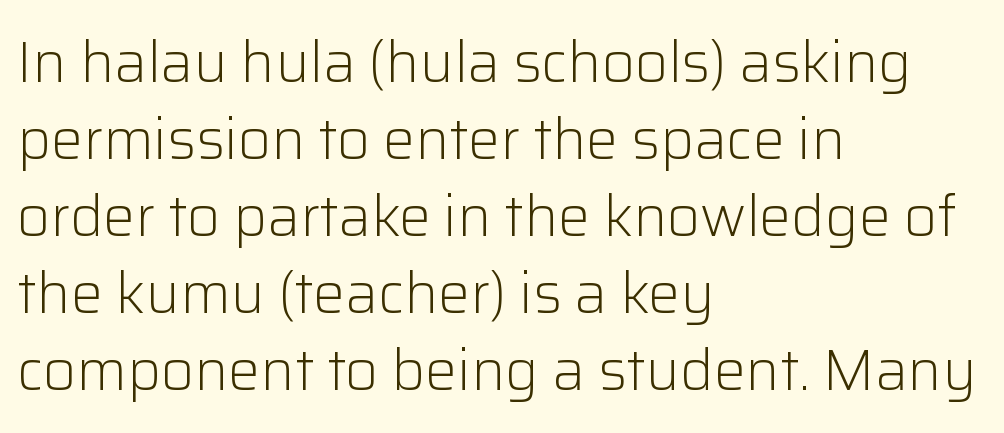
Serifs: no, the terminals of the letterforms are clean. The rendering uses natural spacing where letterforms have individual widths. The passage shown stacks its lines at a standard gap. Rule under the text: the space is simply empty.
